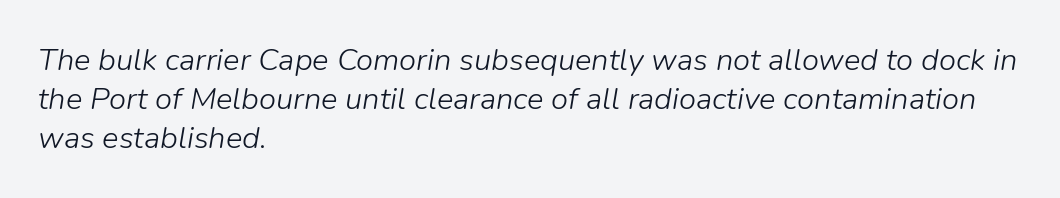
No heavy texture on the line: the type isn't bold. Is this a fixed-width face? No — the glyphs have proportional, varying widths. Layout note: lines flush left. This block has exactly the height ordinary leading produces. Is the letter spacing exaggerated? No — it looks like the ordinary default. A typesetter would mark this as italic.
